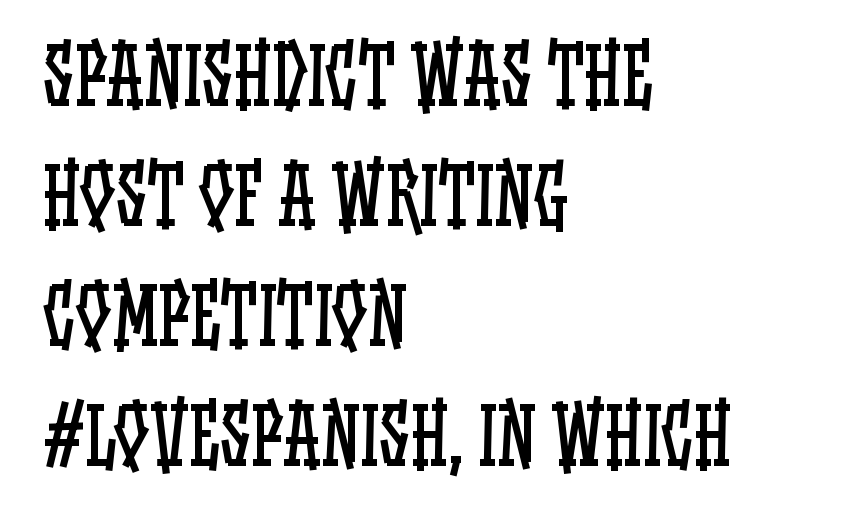
The image shows 78 px regular-weight, condensed type, upright; set left-aligned, normal line spacing (1.54x), normal letter spacing, not underlined; low stroke contrast and a large x-height.
